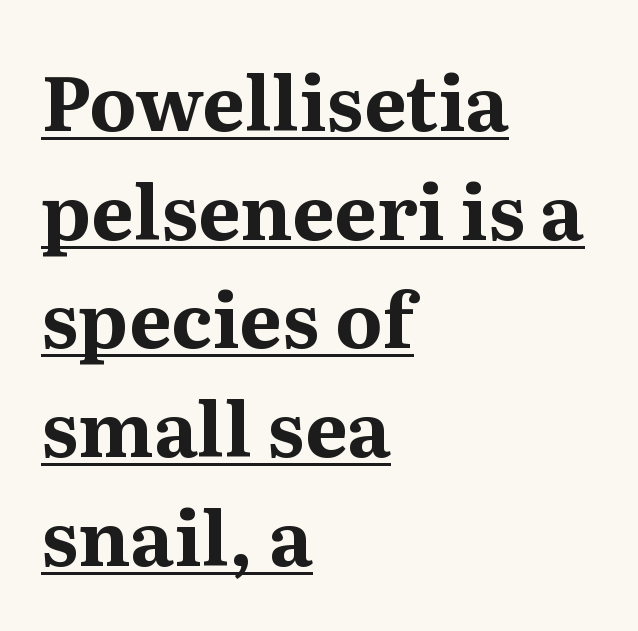
{"serif": "yes", "italic": "no", "bold": "yes", "weight": "bold", "width": "normal", "stroke_contrast": "medium", "x_height": "medium", "monospaced": "no", "underline": "yes", "align": "left", "line_spacing": "normal", "line_spacing_ratio": 1.43, "letter_spacing": "normal", "letter_spacing_em": 0.0, "glyph_px": 76}
